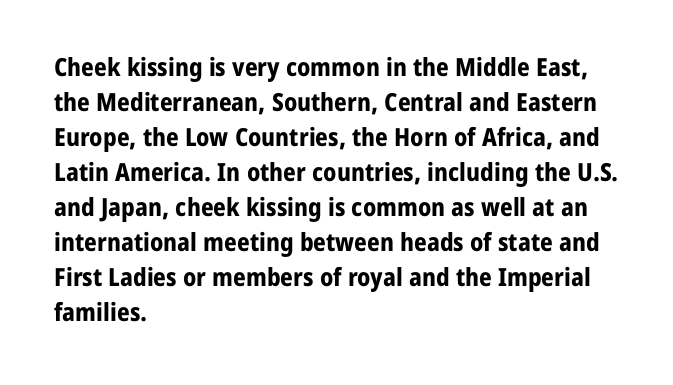
{"italic": "no", "bold": "yes", "underline": "no", "align": "left", "line_spacing": "normal", "line_spacing_ratio": 1.4, "letter_spacing": "normal", "letter_spacing_em": 0.0, "glyph_px": 25}
